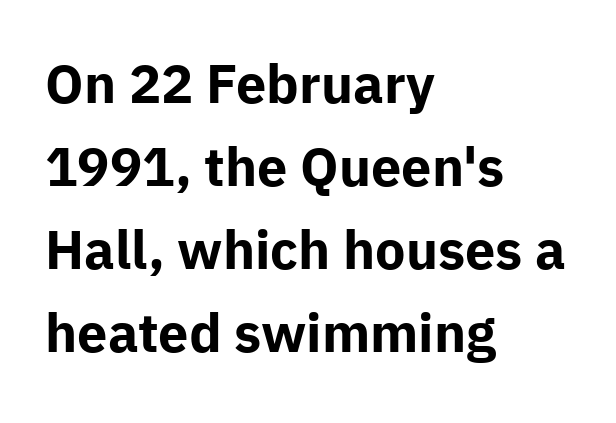
The image shows 54 px bold sans-serif type, upright; set left-aligned, normal line spacing (1.54x), normal letter spacing, not underlined; low stroke contrast and a medium x-height.
